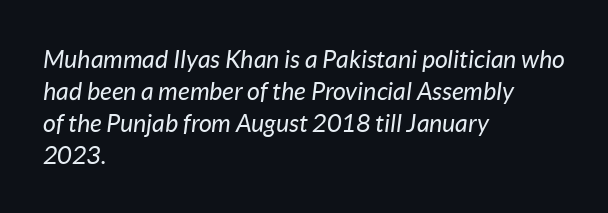
{"italic": "yes", "lean": "right", "slant_degrees": 7, "bold": "no", "underline": "no", "align": "left", "line_spacing": "normal", "line_spacing_ratio": 1.28, "letter_spacing": "normal", "letter_spacing_em": 0.0, "glyph_px": 25}
